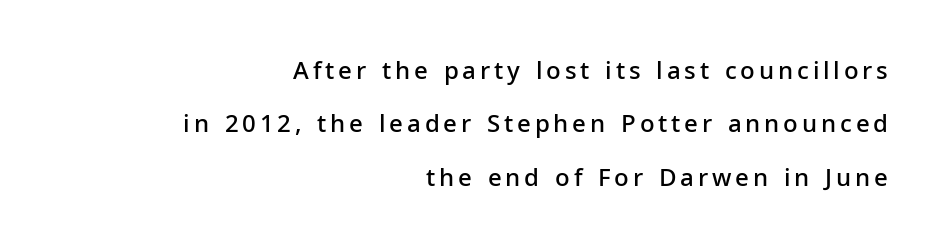
You can tell it's not italic because the verticals are truly vertical. Firm but not heavy-handed strokes: this text is semibold. A typesetter would call this leading open, well beyond the default. If you drew a ruler down the right edge, every line would touch it.
